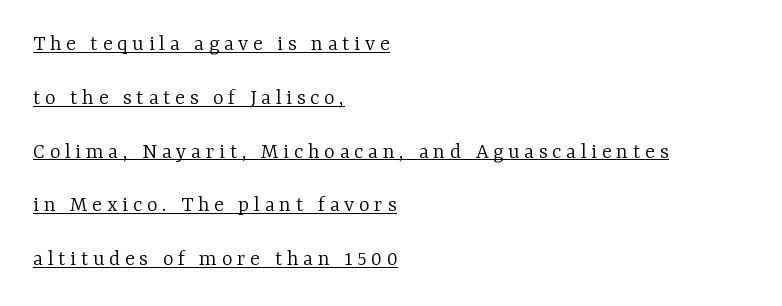
{"italic": "no", "bold": "no", "underline": "yes", "align": "left", "line_spacing": "loose", "line_spacing_ratio": 2.34, "letter_spacing": "wide", "letter_spacing_em": 0.2, "glyph_px": 23}
